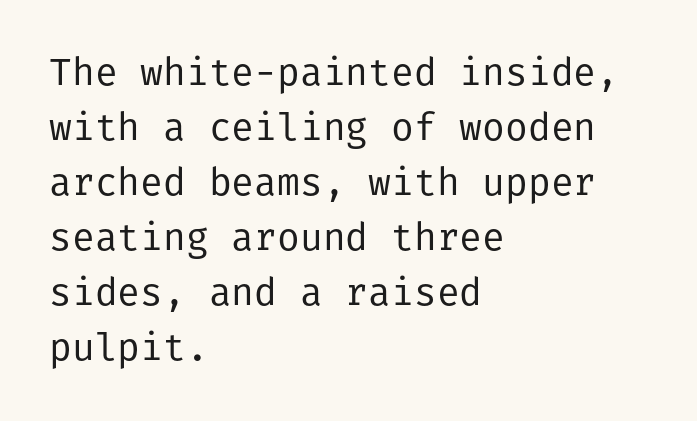
Q: Is the text bold? A: No.
Q: Is the text italic (slanted)? A: No, it is upright.
Q: Is the typeface a serif or a sans-serif typeface? A: Sans-serif.
Q: Is the text underlined? A: No.
Q: How is the paragraph aligned? A: Left-aligned.
Q: Is the spacing between letters normal or unusually wide? A: Normal.
Q: Is the spacing between lines tight, normal or loose? A: Normal.
Q: Width (condensed, normal, or wide)? A: Normal.
Q: Stroke contrast? A: Low.
Q: x-height? A: Medium.
